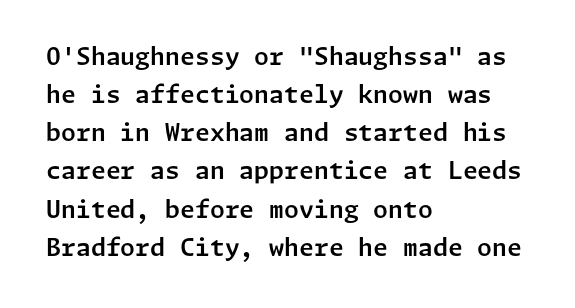
Q: Is the text italic (slanted)? A: No, it is upright.
Q: Is the text underlined? A: No.
Q: How is the paragraph aligned? A: Left-aligned.
Q: Is the spacing between letters normal or unusually wide? A: Normal.
Q: Is the spacing between lines tight, normal or loose? A: Normal.
